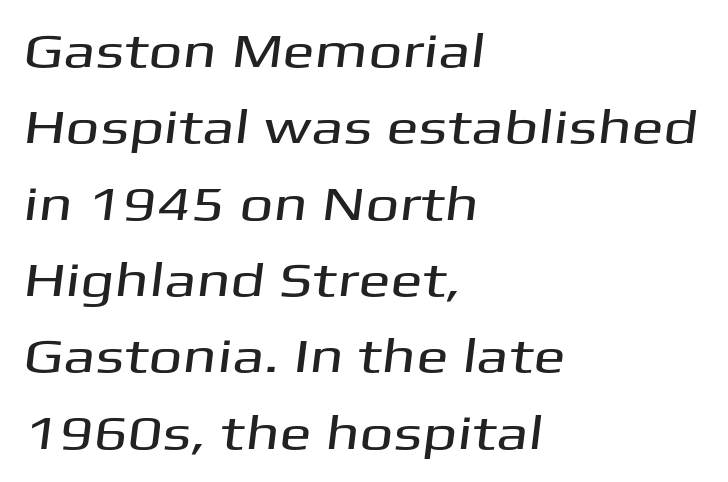
Q: Is the typeface a serif or a sans-serif typeface? A: Sans-serif.
Q: Is the text underlined? A: No.
Q: How is the paragraph aligned? A: Left-aligned.
Q: Is the spacing between letters normal or unusually wide? A: Normal.
Q: Is the spacing between lines tight, normal or loose? A: Normal.
Q: Width (condensed, normal, or wide)? A: Wide.
Q: Stroke contrast? A: Medium.
Q: x-height? A: Medium.
Q: Monospaced? A: No.
